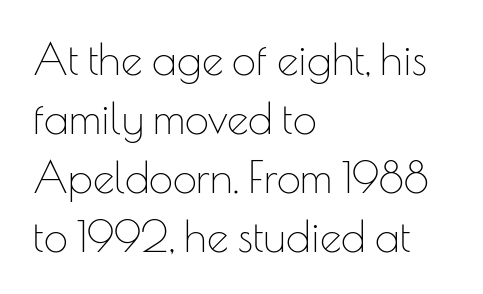
Character widths vary here, with narrow letters taking less room than wide ones. This rendering employs a face without finishing strokes, i.e., a sans-serif. Think standard paragraph weight, or any step lighter than that. A clean baseline with only descenders dipping below it. One-word summary of the alignment: left.
